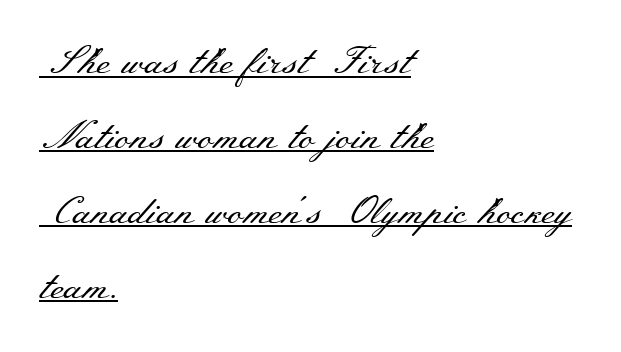
Nobody touched the tracking dial on this one. Looks like regular typesetting: each glyph gets only the width it needs. Does the copy run flush right? No — it runs flush left. Check the space under the baseline: a stroke is drawn there. Examine the stroke ends and you'll spot serifs.
